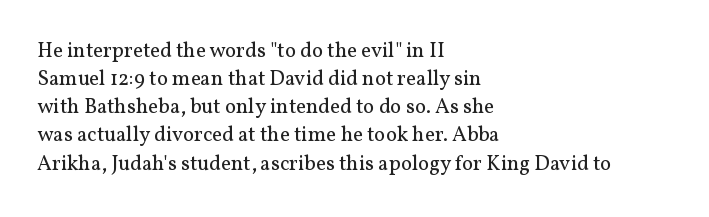
The image shows 21 px text type, upright; set left-aligned, normal line spacing (1.34x), normal letter spacing, not underlined.
